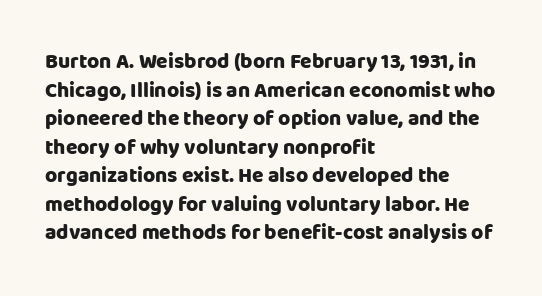
The image shows 21 px bold type, upright; set left-aligned, normal line spacing (1.36x), normal letter spacing, not underlined.
